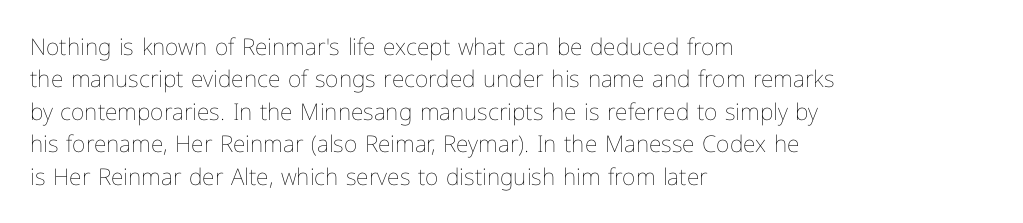
The image shows 23 px text type, upright; set left-aligned, normal line spacing (1.41x), normal letter spacing, not underlined.
